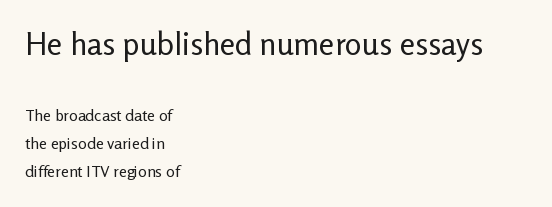
Honestly, the letter spacing is just normal — you wouldn't notice it. Line beginnings align vertically; line endings do not. Quick note: underline off. Do the characters align in a grid? No, the font is proportional. Here the first block reads like a headline and the second like body copy. Compared with a typical body face, this is equally light or lighter still.
